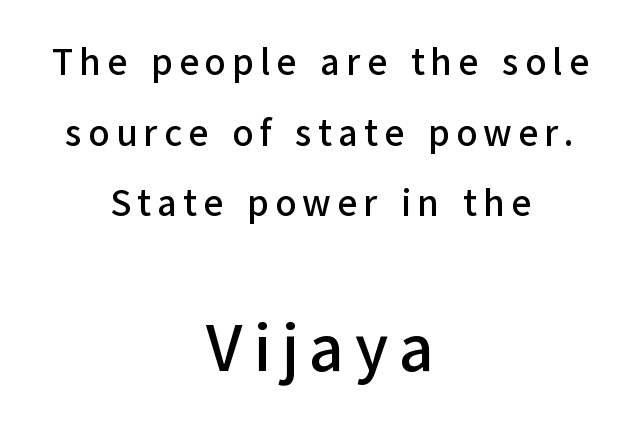
Q: Is the text italic (slanted)? A: No, it is upright.
Q: Is the typeface a serif or a sans-serif typeface? A: Sans-serif.
Q: Is the text underlined? A: No.
Q: How is the paragraph aligned? A: Centered.
Q: Which block of text is set in a larger size, the first (top) or the second (bottom)? A: The second (bottom) one.
Q: Width (condensed, normal, or wide)? A: Normal.
Q: Stroke contrast? A: Low.
Q: x-height? A: Medium.
Q: Monospaced? A: No.
